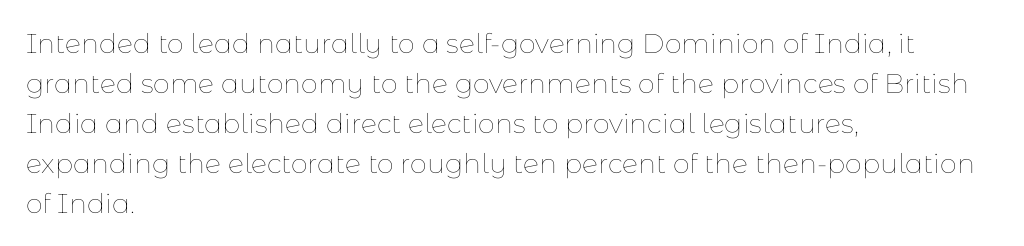
Italic: no, the glyphs are upright roman. Observe the ordinary spacing: letters are neighbours, not strangers. Line spacing here is normal. The zone under the glyphs is completely vacant. These lines stack with their left ends in a neat column.
